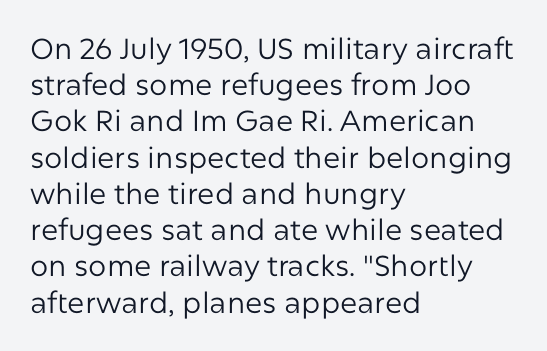
Q: Is the text bold? A: No.
Q: Is the text italic (slanted)? A: No, it is upright.
Q: Is the typeface a serif or a sans-serif typeface? A: Sans-serif.
Q: Is the text underlined? A: No.
Q: How is the paragraph aligned? A: Left-aligned.
Q: Is the spacing between letters normal or unusually wide? A: Normal.
Q: Is the spacing between lines tight, normal or loose? A: Normal.
Q: Width (condensed, normal, or wide)? A: Normal.
Q: Stroke contrast? A: Low.
Q: x-height? A: Medium.
Q: Monospaced? A: No.
